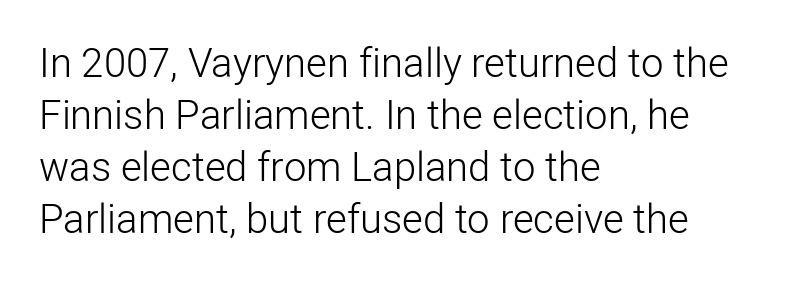
The image shows 40 px light sans-serif type, upright; set left-aligned, normal line spacing (1.3x), normal letter spacing, not underlined; low stroke contrast and a medium x-height.
